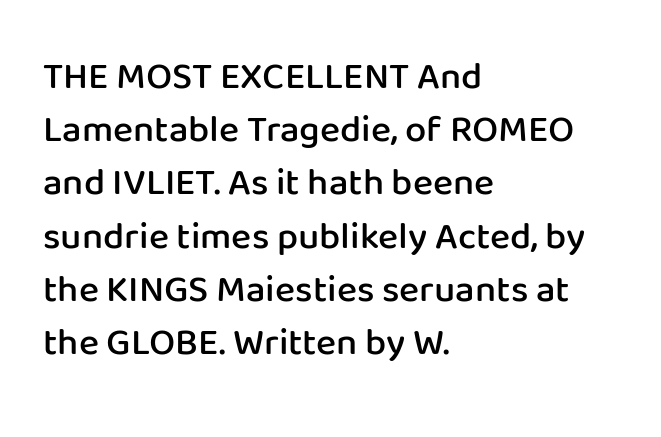
The image shows 38 px semibold sans-serif type, upright; set left-aligned, normal line spacing (1.4x), normal letter spacing, not underlined; low stroke contrast and a medium x-height.
